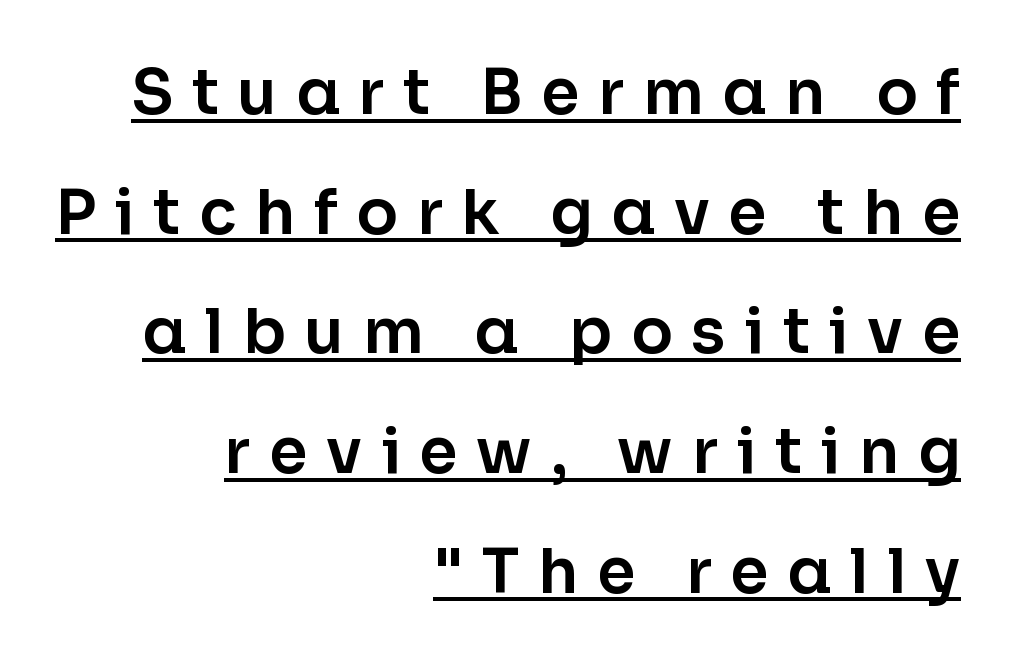
The image shows 62 px sans-serif type, upright; set right-aligned, loose line spacing (1.93x), unusually wide letter spacing (+0.3 em), underlined; low stroke contrast and a medium x-height.
